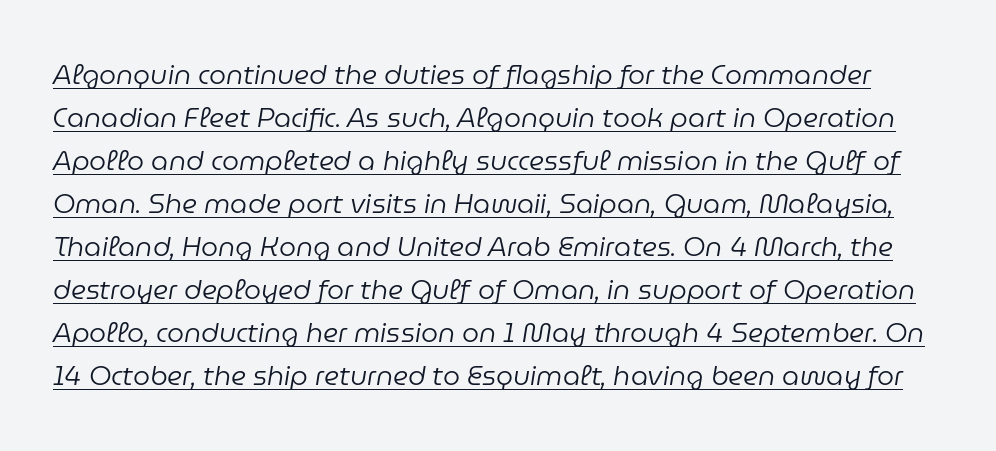
Is the type slanted? Yes — the strokes lean at a clear angle. The words here are underlined. Vertically, the passage feels balanced, rows spaced as you'd expect. Think standard paragraph weight, or any step lighter than that. Between one letter and the next there's only the usual sliver of space.
